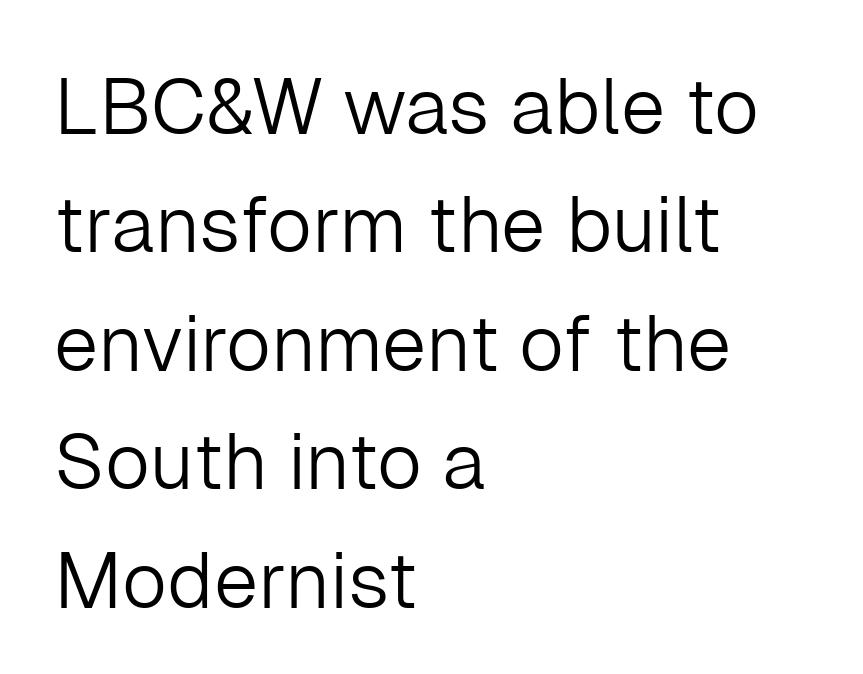
Q: Is the text bold? A: No.
Q: Is the text italic (slanted)? A: No, it is upright.
Q: Is the typeface a serif or a sans-serif typeface? A: Sans-serif.
Q: Is the text underlined? A: No.
Q: How is the paragraph aligned? A: Left-aligned.
Q: Is the spacing between letters normal or unusually wide? A: Normal.
Q: Is the spacing between lines tight, normal or loose? A: Normal.
Q: Width (condensed, normal, or wide)? A: Normal.
Q: Stroke contrast? A: Low.
Q: x-height? A: Medium.
Q: Monospaced? A: No.
